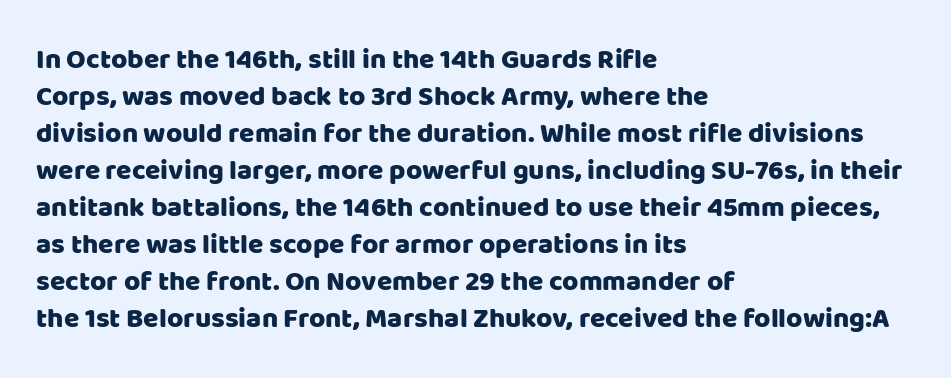
The image shows 28 px sans-serif type, upright; set left-aligned, normal line spacing (1.32x), normal letter spacing, not underlined; low stroke contrast and a large x-height.
